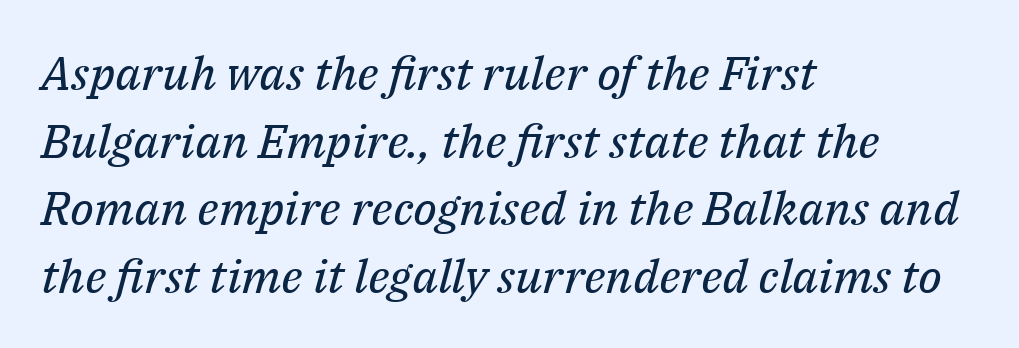
{"serif": "yes", "italic": "yes", "lean": "right", "slant_degrees": 14, "bold": "no", "weight": "regular", "width": "normal", "stroke_contrast": "medium", "x_height": "medium", "monospaced": "no", "underline": "no", "align": "left", "line_spacing": "normal", "line_spacing_ratio": 1.44, "letter_spacing": "normal", "letter_spacing_em": 0.0, "glyph_px": 47}
